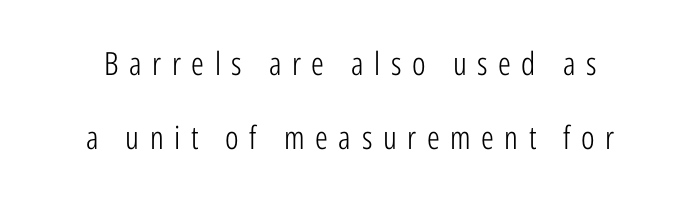
Honestly, there is no underline to notice here at all. Vertically, the passage feels expansive, rows floating well apart. Caption: face not bold, strokes unweighted. Unlike a traditional serif, this face leaves its strokes unadorned.
